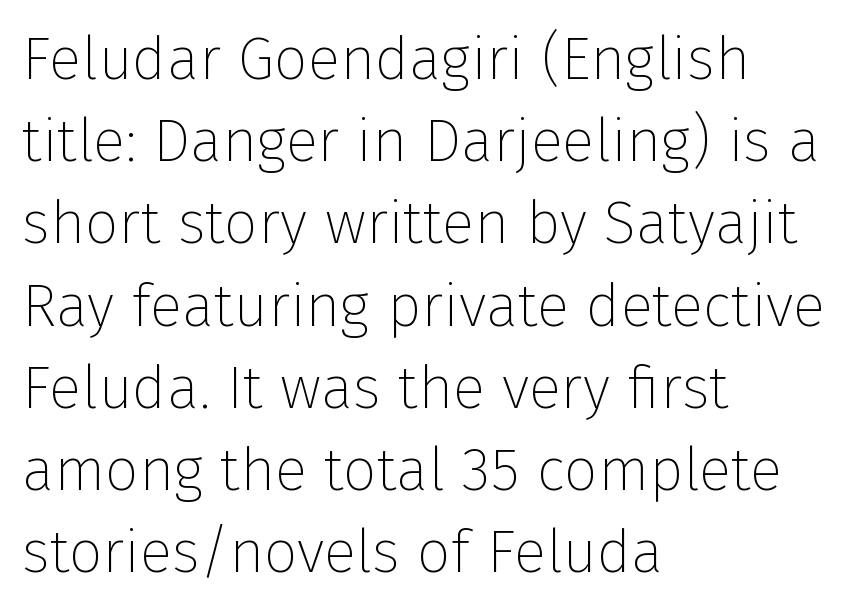
The vertical gap from one line to the next is medium. Do the letters lean? They stand straight. You could not count columns in this text — the font is proportionally spaced. Observe the ordinary spacing: letters are neighbours, not strangers. The strokes carry an ordinary text weight at most.
